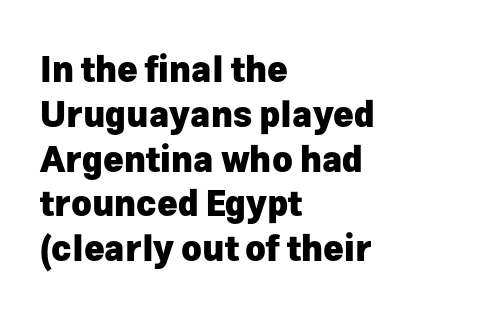
Q: Is the text bold? A: Yes.
Q: Is the text italic (slanted)? A: No, it is upright.
Q: Is the typeface a serif or a sans-serif typeface? A: Sans-serif.
Q: Is the text underlined? A: No.
Q: How is the paragraph aligned? A: Left-aligned.
Q: Is the spacing between letters normal or unusually wide? A: Normal.
Q: Is the spacing between lines tight, normal or loose? A: Normal.
Q: Width (condensed, normal, or wide)? A: Normal.
Q: Stroke contrast? A: Low.
Q: x-height? A: Medium.
Q: Monospaced? A: No.
